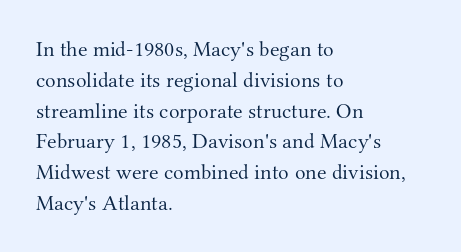
{"italic": "no", "bold": "no", "underline": "no", "align": "left", "line_spacing": "normal", "line_spacing_ratio": 1.4, "letter_spacing": "normal", "letter_spacing_em": 0.0, "glyph_px": 22}
